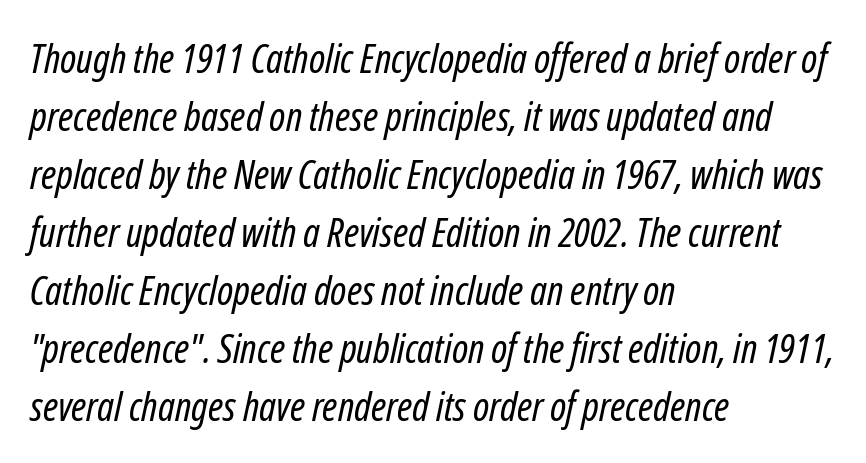
The image shows 40 px regular-weight, condensed type, italic (leaning right); set left-aligned, normal line spacing (1.45x), normal letter spacing, not underlined; low stroke contrast and a medium x-height.
